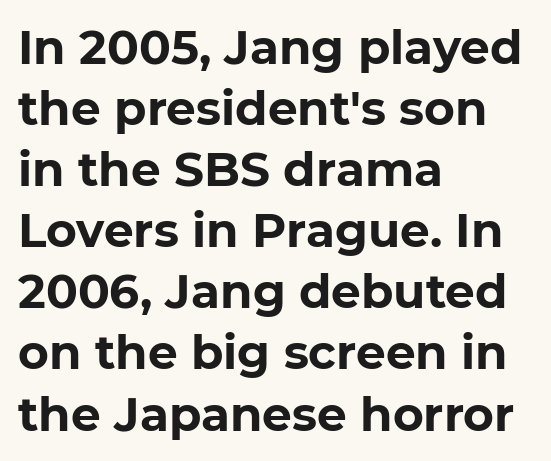
The image shows 47 px bold sans-serif type; set left-aligned, normal line spacing (1.3x), normal letter spacing, not underlined; low stroke contrast and a medium x-height.
